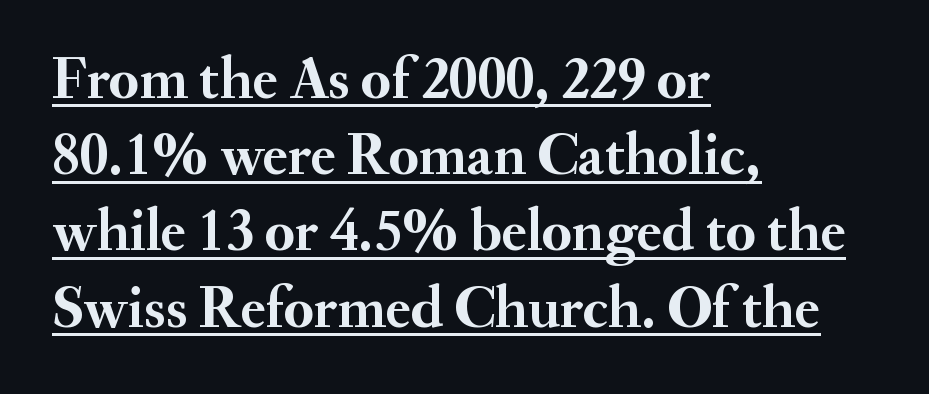
{"serif": "yes", "italic": "no", "bold": "yes", "weight": "semibold", "width": "normal", "stroke_contrast": "medium", "x_height": "small", "monospaced": "no", "underline": "yes", "align": "left", "line_spacing": "normal", "line_spacing_ratio": 1.27, "letter_spacing": "normal", "letter_spacing_em": 0.0, "glyph_px": 60}
